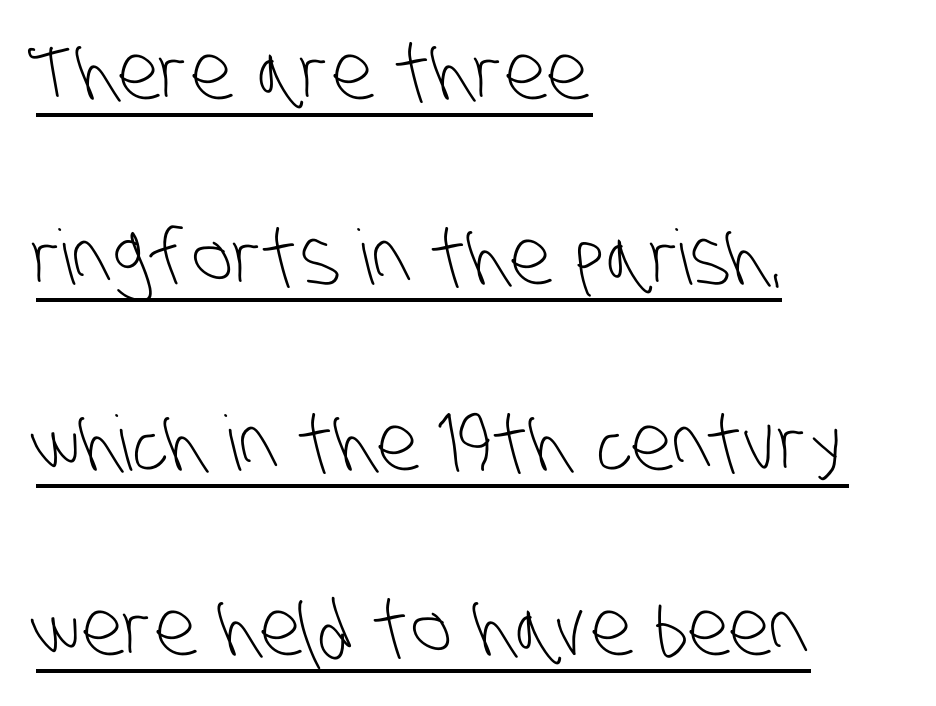
The text block is weighted toward the left margin, trailing off unevenly rightward. Short note: letters normally spaced. Nothing sits at the stroke ends, so this counts as sans-serif. Here the designer chose a conventional face with non-uniform glyph widths.
